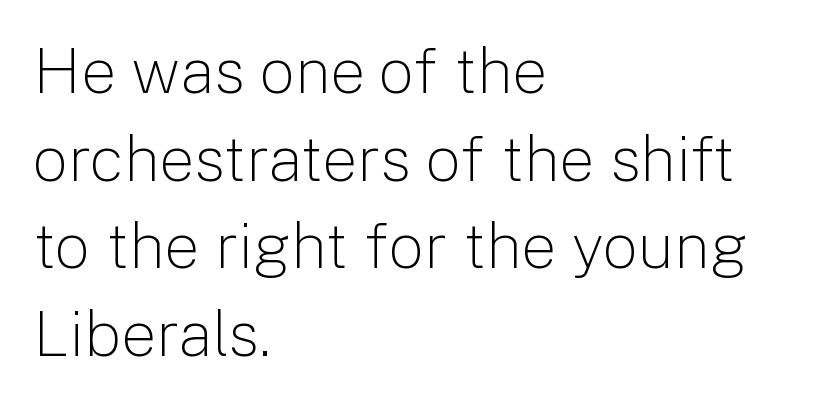
Q: Is the text bold? A: No.
Q: Is the text italic (slanted)? A: No, it is upright.
Q: Is the typeface a serif or a sans-serif typeface? A: Sans-serif.
Q: Is the text underlined? A: No.
Q: How is the paragraph aligned? A: Left-aligned.
Q: Is the spacing between letters normal or unusually wide? A: Normal.
Q: Is the spacing between lines tight, normal or loose? A: Normal.
Q: Width (condensed, normal, or wide)? A: Normal.
Q: Stroke contrast? A: Low.
Q: x-height? A: Medium.
Q: Monospaced? A: No.
